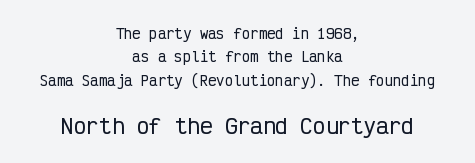
Q: Is the text italic (slanted)? A: No, it is upright.
Q: Is the text underlined? A: No.
Q: How is the paragraph aligned? A: Centered.
Q: Is the spacing between letters normal or unusually wide? A: Normal.
Q: Is the spacing between lines tight, normal or loose? A: Normal.
Q: Which block of text is set in a larger size, the first (top) or the second (bottom)? A: The second (bottom) one.
